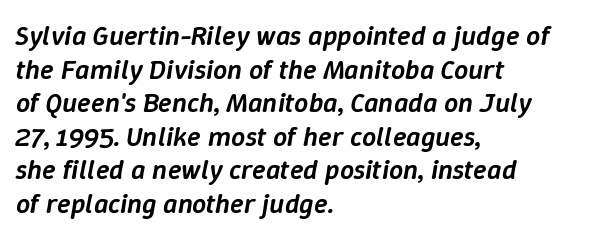
The image shows 28 px semibold type, italic (leaning right); set left-aligned, line spacing 1.2x, normal letter spacing, not underlined; low stroke contrast and a medium x-height.
